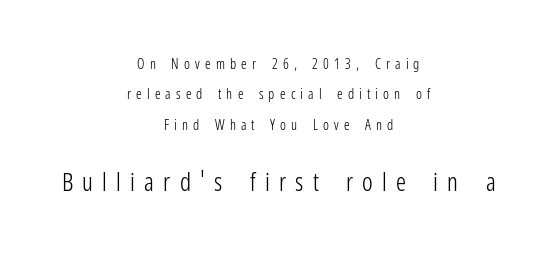
{"italic": "no", "bold": "no", "underline": "no", "align": "center", "line_spacing": "loose", "line_spacing_ratio": 2.17, "letter_spacing": "wide", "letter_spacing_em": 0.37, "larger_block": "second", "size_ratio": 1.79, "glyph_px": 25}
